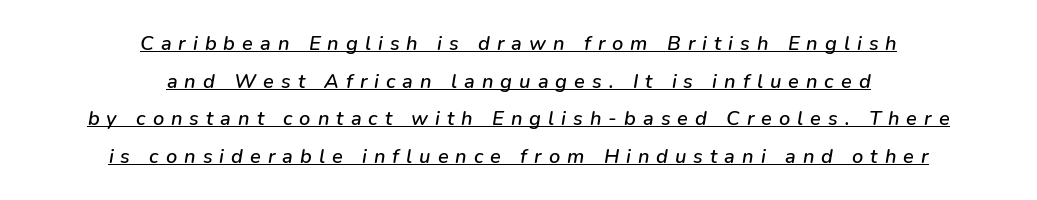
The image shows 20 px text type, italic (leaning right); set centered, line spacing 1.88x, unusually wide letter spacing (+0.35 em), underlined.
